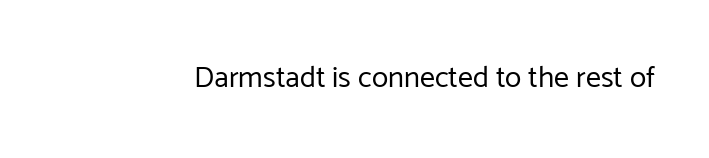
Nope, not italic — everything's standing straight. No letter is thick-stroked: the sample isn't bold. Plain, unruled lines of type. I'd call this a sans setting — the letters go barefoot. Here the designer chose a conventional face with non-uniform glyph widths. The tracking reads as untouched default to a designer's eye.
